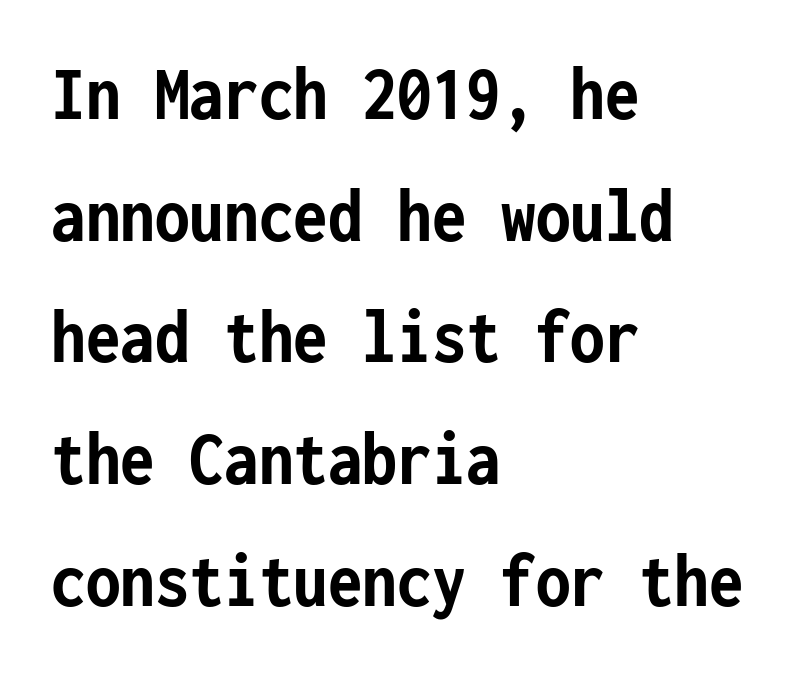
Q: Is the text bold? A: Yes.
Q: Is the text italic (slanted)? A: No, it is upright.
Q: Is the typeface a serif or a sans-serif typeface? A: Sans-serif.
Q: Is the text underlined? A: No.
Q: How is the paragraph aligned? A: Left-aligned.
Q: Is the spacing between letters normal or unusually wide? A: Normal.
Q: Is the spacing between lines tight, normal or loose? A: Normal.
Q: Width (condensed, normal, or wide)? A: Condensed.
Q: Stroke contrast? A: Low.
Q: x-height? A: Medium.
Q: Monospaced? A: Yes.
